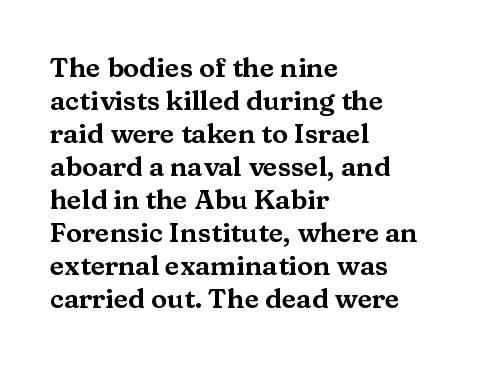
{"italic": "no", "underline": "no", "align": "left", "line_spacing_ratio": 1.22, "letter_spacing": "normal", "letter_spacing_em": 0.0, "glyph_px": 27}
